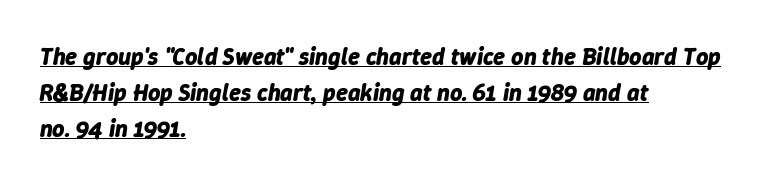
Q: Is the text bold? A: Yes.
Q: Is the text italic (slanted)? A: Yes, it leans right by about 9 degrees.
Q: Is the text underlined? A: Yes.
Q: How is the paragraph aligned? A: Left-aligned.
Q: Is the spacing between letters normal or unusually wide? A: Normal.
Q: Is the spacing between lines tight, normal or loose? A: Normal.
